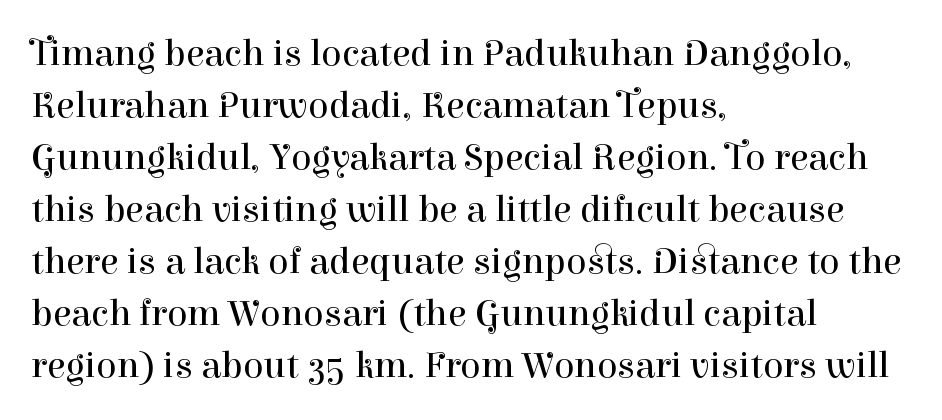
The image shows 38 px regular-weight serif type, upright; set left-aligned, normal line spacing (1.37x), normal letter spacing, not underlined; high stroke contrast and a medium x-height.
